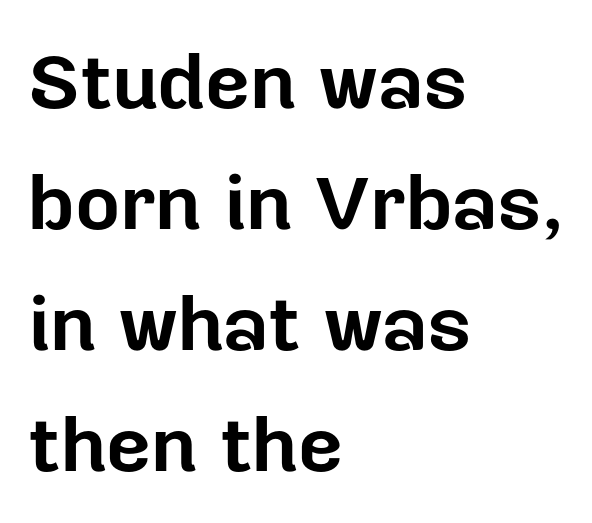
Q: Is the text bold? A: Yes.
Q: Is the text italic (slanted)? A: No, it is upright.
Q: Is the typeface a serif or a sans-serif typeface? A: Sans-serif.
Q: Is the text underlined? A: No.
Q: How is the paragraph aligned? A: Left-aligned.
Q: Is the spacing between letters normal or unusually wide? A: Normal.
Q: Is the spacing between lines tight, normal or loose? A: Normal.
Q: Width (condensed, normal, or wide)? A: Normal.
Q: Stroke contrast? A: Low.
Q: x-height? A: Medium.
Q: Monospaced? A: No.
